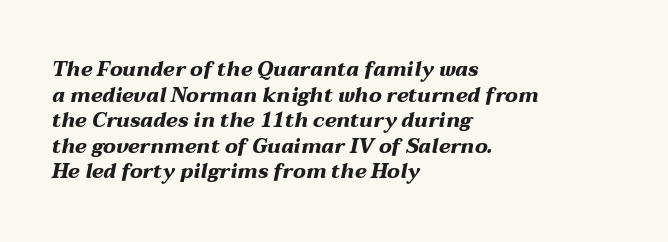
Q: Is the text bold? A: Yes.
Q: Is the text italic (slanted)? A: Yes, it leans right by about 12 degrees.
Q: Is the text underlined? A: No.
Q: How is the paragraph aligned? A: Left-aligned.
Q: Is the spacing between letters normal or unusually wide? A: Normal.
Q: Is the spacing between lines tight, normal or loose? A: Normal.
